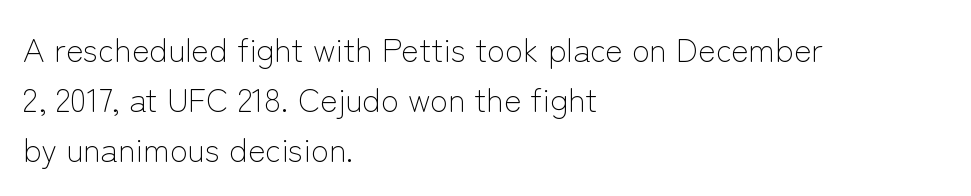
Underlining? Definitely not there. Spacing verdict: proportional, widths tailored to each character. Posture: vertical. Does the type have serifs? No, each stem ends abruptly.
